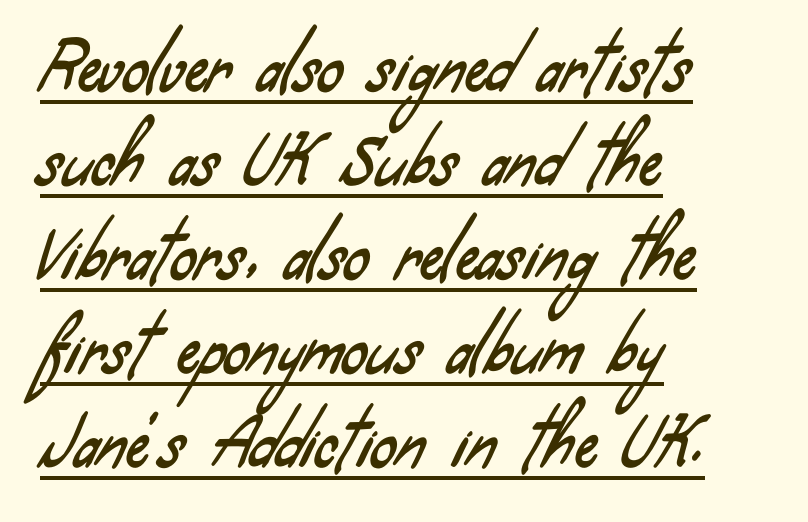
Q: Is the typeface a serif or a sans-serif typeface? A: Sans-serif.
Q: Is the text underlined? A: Yes.
Q: How is the paragraph aligned? A: Left-aligned.
Q: Is the spacing between letters normal or unusually wide? A: Normal.
Q: Is the spacing between lines tight, normal or loose? A: Normal.
Q: Width (condensed, normal, or wide)? A: Condensed.
Q: Stroke contrast? A: Low.
Q: x-height? A: Small.
Q: Monospaced? A: No.
